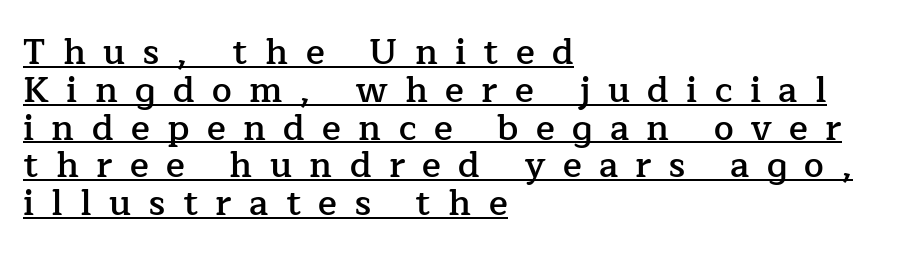
{"serif": "yes", "italic": "no", "bold": "semi", "weight": "semibold", "width": "normal", "stroke_contrast": "low", "x_height": "medium", "monospaced": "no", "underline": "yes", "align": "left", "line_spacing": "tight", "line_spacing_ratio": 1.08, "letter_spacing": "wide", "letter_spacing_em": 0.5, "glyph_px": 35}
